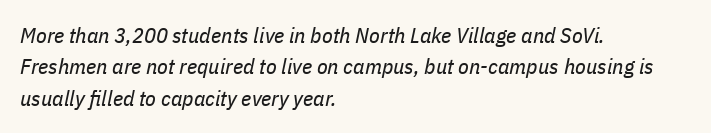
Q: Is the text bold? A: No.
Q: Is the text italic (slanted)? A: Yes, it leans right by about 11 degrees.
Q: Is the text underlined? A: No.
Q: How is the paragraph aligned? A: Left-aligned.
Q: Is the spacing between letters normal or unusually wide? A: Normal.
Q: Is the spacing between lines tight, normal or loose? A: Normal.
